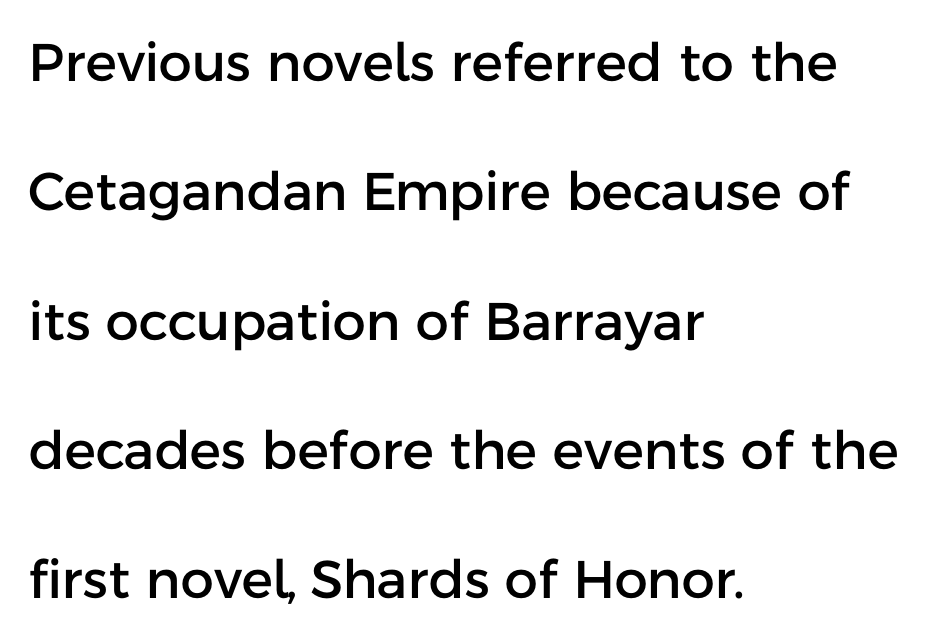
Q: Is the text italic (slanted)? A: No, it is upright.
Q: Is the typeface a serif or a sans-serif typeface? A: Sans-serif.
Q: Is the text underlined? A: No.
Q: How is the paragraph aligned? A: Left-aligned.
Q: Is the spacing between letters normal or unusually wide? A: Normal.
Q: Is the spacing between lines tight, normal or loose? A: Loose.
Q: Width (condensed, normal, or wide)? A: Normal.
Q: Stroke contrast? A: Low.
Q: x-height? A: Medium.
Q: Monospaced? A: No.
